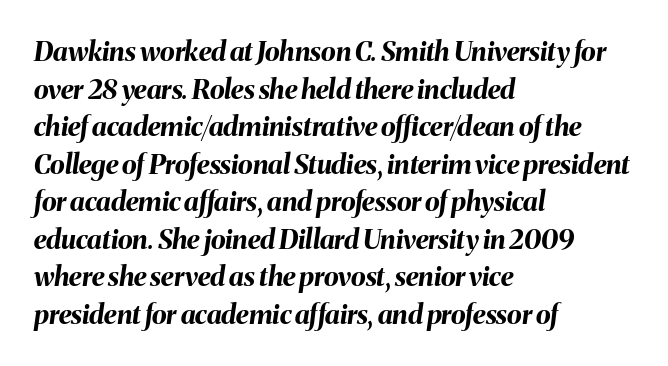
The image shows 27 px bold type, italic (leaning right); set left-aligned, normal line spacing (1.39x), normal letter spacing, not underlined.
